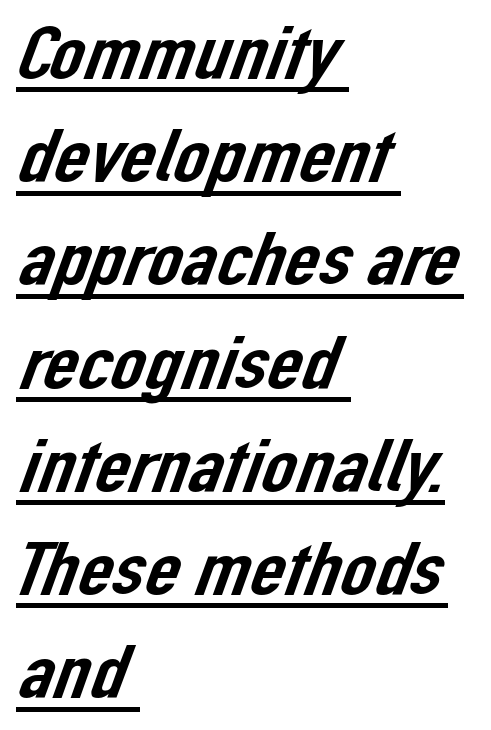
{"serif": "no", "width": "normal", "stroke_contrast": "low", "x_height": "medium", "monospaced": "no", "underline": "yes", "align": "left", "line_spacing": "normal", "line_spacing_ratio": 1.34, "letter_spacing": "normal", "letter_spacing_em": 0.0, "glyph_px": 77}
